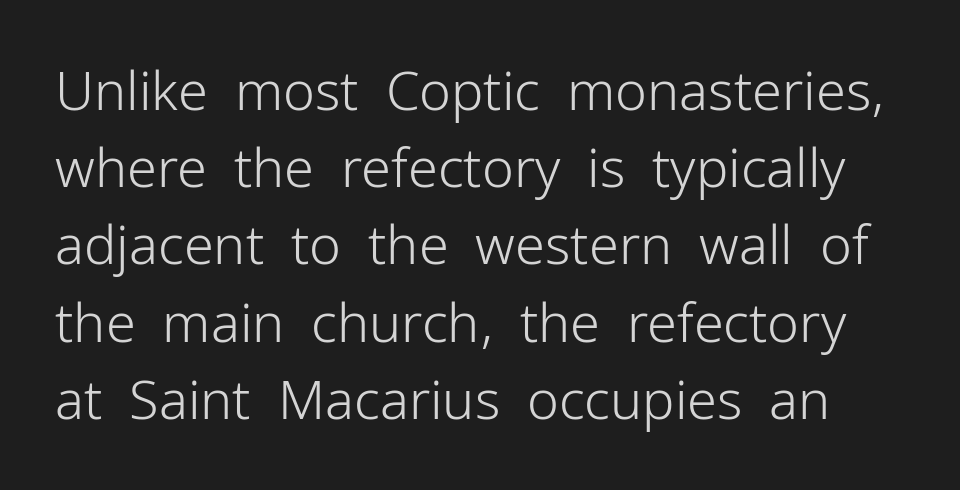
The image shows 54 px light sans-serif type, upright; set normal line spacing (1.43x), normal letter spacing, not underlined; low stroke contrast and a medium x-height.
